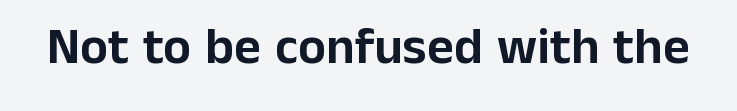
{"serif": "no", "italic": "no", "width": "normal", "stroke_contrast": "low", "x_height": "medium", "monospaced": "no", "underline": "no", "letter_spacing": "normal", "letter_spacing_em": 0.0, "glyph_px": 52}
